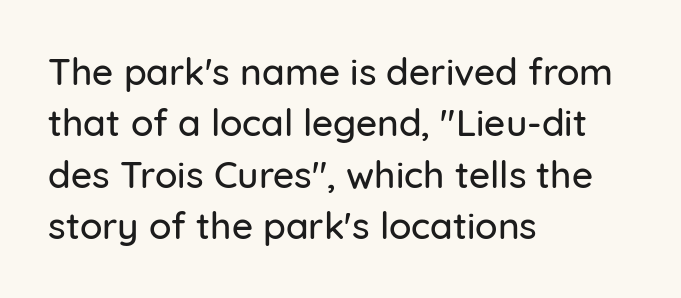
{"serif": "no", "italic": "no", "width": "normal", "stroke_contrast": "low", "x_height": "medium", "monospaced": "no", "underline": "no", "align": "left", "line_spacing": "normal", "line_spacing_ratio": 1.39, "letter_spacing": "normal", "letter_spacing_em": 0.0, "glyph_px": 37}
